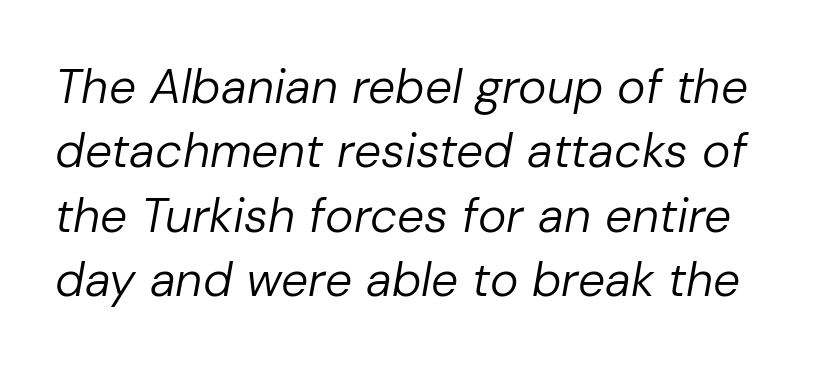
There is no visible air inserted between adjacent glyphs. The space directly below the letters is spotless. Think of a printed novel: that variable character pitch is what you see here. Regular leading.
